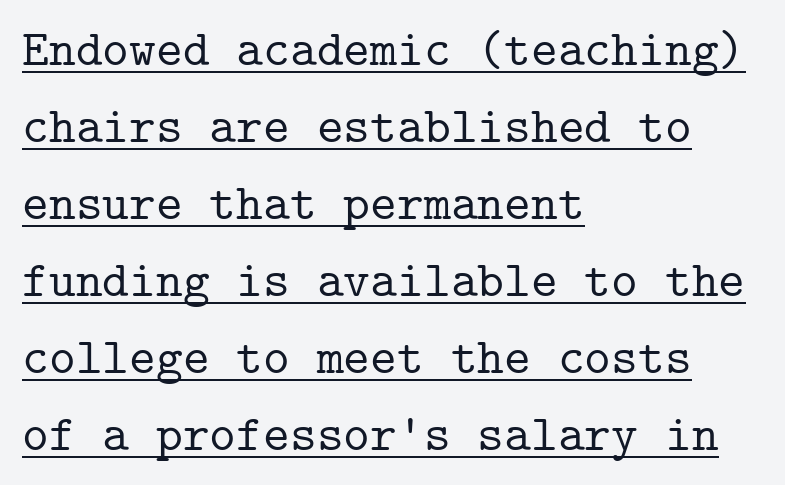
Q: Is the text italic (slanted)? A: No, it is upright.
Q: Is the typeface a serif or a sans-serif typeface? A: Serif.
Q: Is the text underlined? A: Yes.
Q: How is the paragraph aligned? A: Left-aligned.
Q: Is the spacing between letters normal or unusually wide? A: Normal.
Q: Is the spacing between lines tight, normal or loose? A: Normal.
Q: Width (condensed, normal, or wide)? A: Normal.
Q: Stroke contrast? A: Low.
Q: x-height? A: Medium.
Q: Monospaced? A: Yes.
